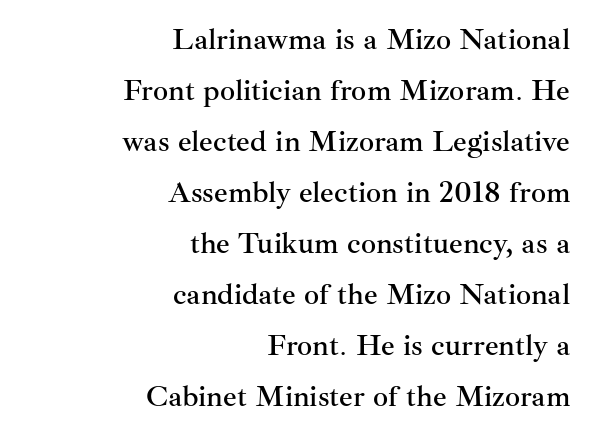
The baseline area is clear. Upright lettering throughout. Think of a printed novel: that variable character pitch is what you see here. This rendering uses right alignment, leaving the left contour irregular. Regarding serifs, this sample has them. There is no visible air inserted between adjacent glyphs.
